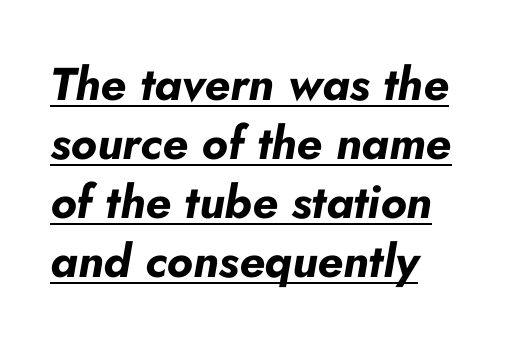
Short note: letters normally spaced. Descenders here cross a horizontal rule under the line. The rows are spaced the way most documents space them. On the weight axis this lands at bold, roughly 700. The rag falls on the right side of this text block. The specimen reads as italic at a glance.
